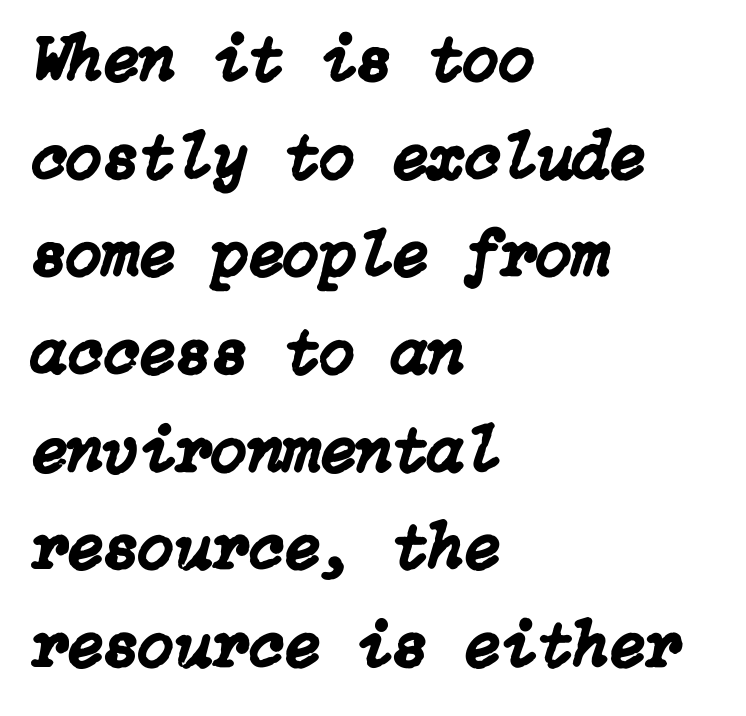
{"italic": "yes", "lean": "right", "slant_degrees": 15, "width": "normal", "stroke_contrast": "low", "x_height": "medium", "underline": "no", "align": "left", "line_spacing": "normal", "line_spacing_ratio": 1.48, "letter_spacing": "normal", "letter_spacing_em": 0.0, "glyph_px": 66}
